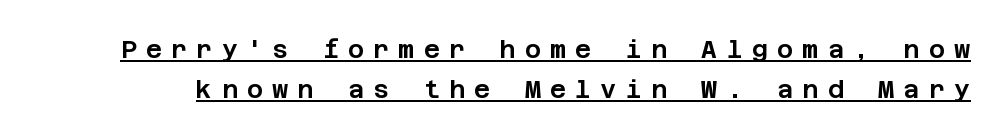
{"italic": "no", "underline": "yes", "line_spacing": "normal", "line_spacing_ratio": 1.61, "letter_spacing": "wide", "letter_spacing_em": 0.36, "glyph_px": 25}
